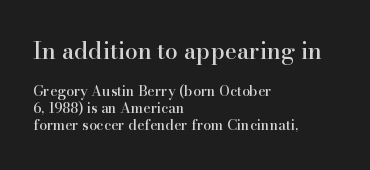
A typesetter would mark this as roman, not italic. Size contrast runs from large at the top to small at the bottom. Inter-character spacing is left at the font's built-in metrics. The compositor pushed each line to the left boundary. Descenders hang freely into open space.
